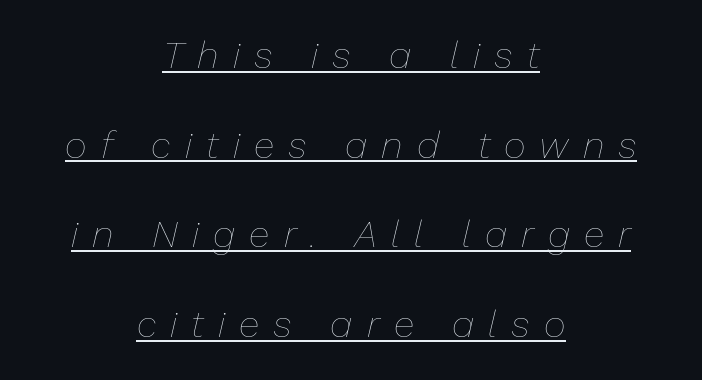
{"italic": "yes", "lean": "right", "slant_degrees": 13, "bold": "no", "weight": "thin", "width": "normal", "stroke_contrast": "low", "x_height": "medium", "monospaced": "no", "underline": "yes", "align": "center", "line_spacing": "loose", "line_spacing_ratio": 2.36, "letter_spacing": "wide", "letter_spacing_em": 0.37, "glyph_px": 38}
